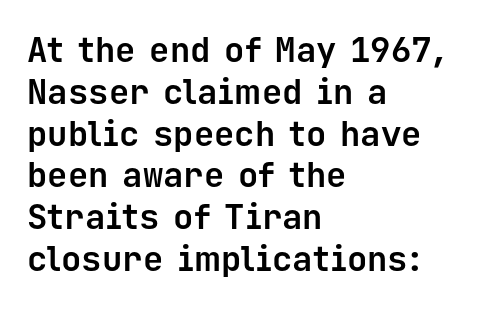
Q: Is the text bold? A: Yes.
Q: Is the text italic (slanted)? A: No, it is upright.
Q: Is the typeface a serif or a sans-serif typeface? A: Sans-serif.
Q: Is the text underlined? A: No.
Q: How is the paragraph aligned? A: Left-aligned.
Q: Is the spacing between letters normal or unusually wide? A: Normal.
Q: Width (condensed, normal, or wide)? A: Normal.
Q: Stroke contrast? A: Low.
Q: x-height? A: Medium.
Q: Monospaced? A: Yes.
